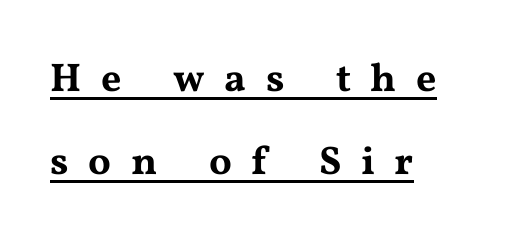
Leading is clearly above the norm, producing a sparse column. If you drew a ruler down the left edge, every line would touch it. These lines are rendered in a variable-pitch font. The line texture is sparse and dotted thanks to wide tracking.
